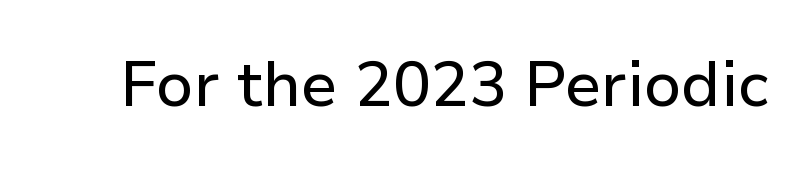
Q: Is the text italic (slanted)? A: No, it is upright.
Q: Is the typeface a serif or a sans-serif typeface? A: Sans-serif.
Q: Is the text underlined? A: No.
Q: Is the spacing between letters normal or unusually wide? A: Normal.
Q: Width (condensed, normal, or wide)? A: Normal.
Q: Stroke contrast? A: Low.
Q: x-height? A: Medium.
Q: Monospaced? A: No.
